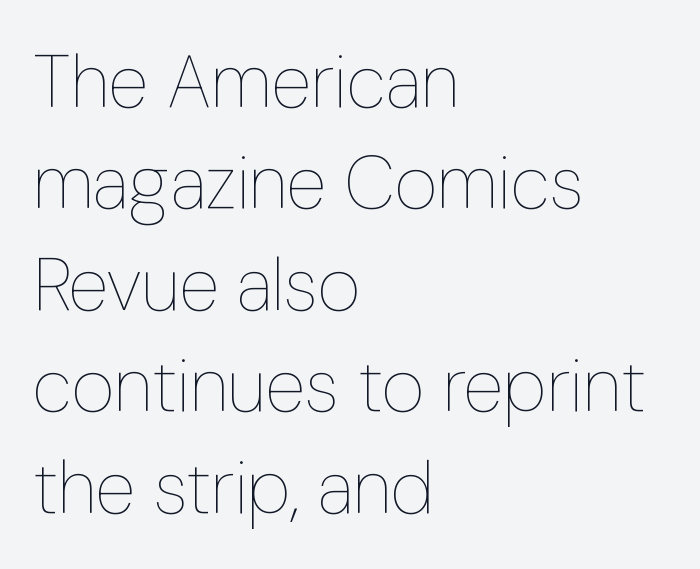
The image shows 74 px thin, condensed type, upright; set left-aligned, normal line spacing (1.37x), normal letter spacing, not underlined; low stroke contrast and a medium x-height.
